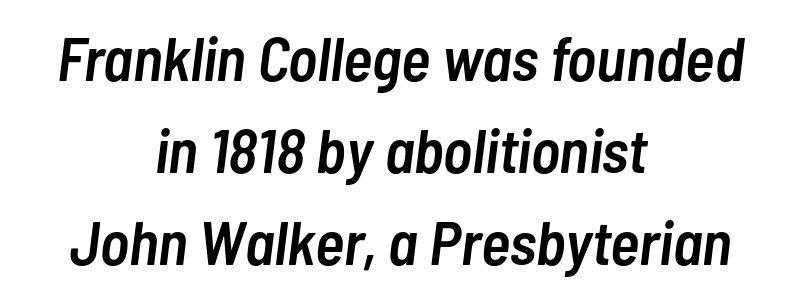
{"italic": "yes", "lean": "right", "slant_degrees": 7, "bold": "semi", "weight": "semibold", "width": "condensed", "stroke_contrast": "low", "x_height": "medium", "monospaced": "no", "underline": "no", "align": "center", "line_spacing": "normal", "line_spacing_ratio": 1.48, "letter_spacing": "normal", "letter_spacing_em": 0.0, "glyph_px": 62}
